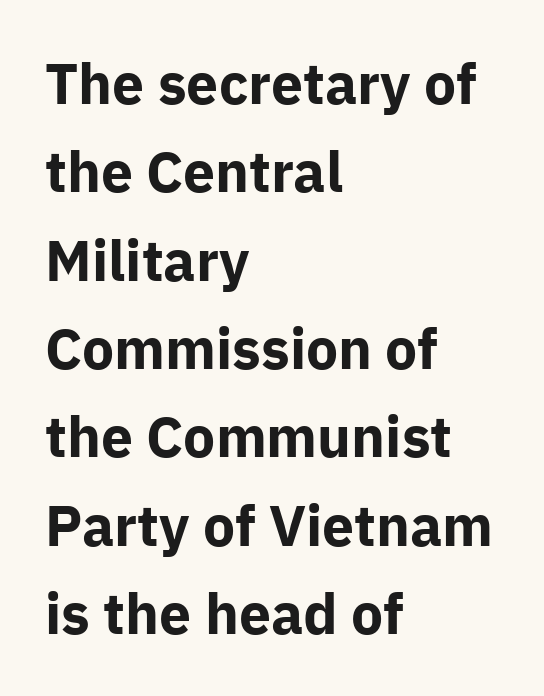
{"serif": "no", "italic": "no", "bold": "yes", "weight": "bold", "width": "normal", "stroke_contrast": "low", "x_height": "medium", "monospaced": "no", "underline": "no", "align": "left", "line_spacing": "normal", "line_spacing_ratio": 1.55, "letter_spacing": "normal", "letter_spacing_em": 0.0, "glyph_px": 57}
